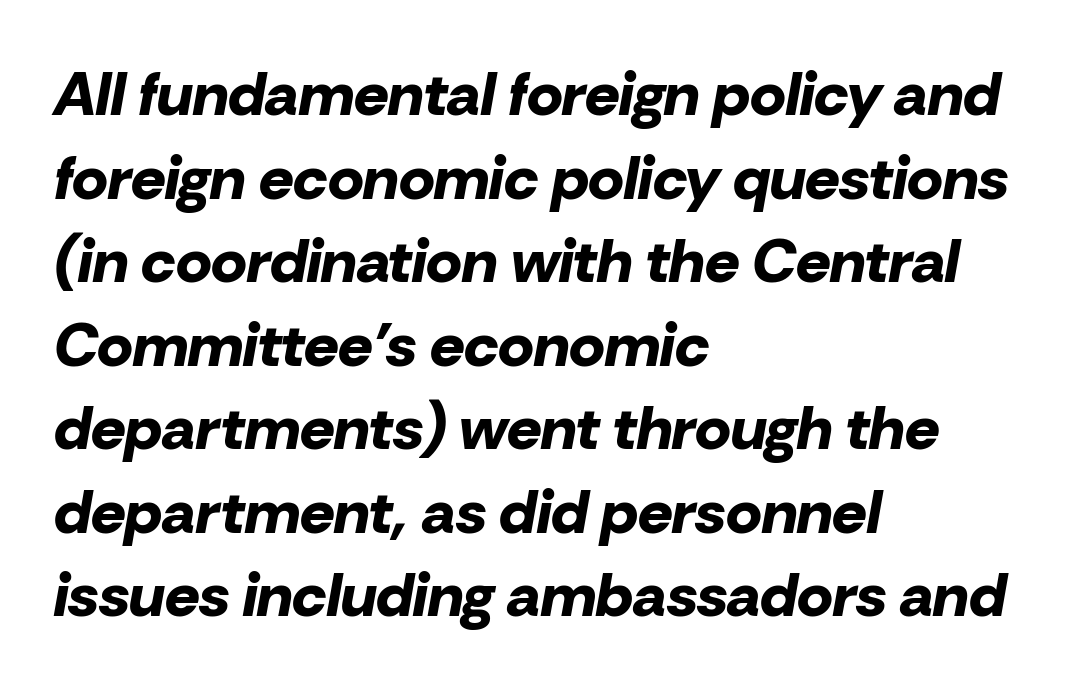
{"italic": "yes", "lean": "right", "slant_degrees": 10, "bold": "yes", "weight": "bold", "width": "normal", "stroke_contrast": "low", "x_height": "medium", "monospaced": "no", "underline": "no", "align": "left", "line_spacing": "normal", "line_spacing_ratio": 1.37, "letter_spacing": "normal", "letter_spacing_em": 0.0, "glyph_px": 61}
